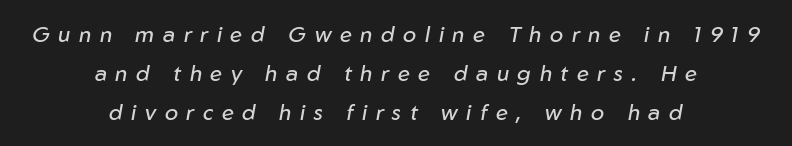
{"italic": "yes", "lean": "right", "slant_degrees": 10, "bold": "no", "underline": "no", "align": "center", "line_spacing_ratio": 1.78, "letter_spacing": "wide", "letter_spacing_em": 0.39, "glyph_px": 22}
